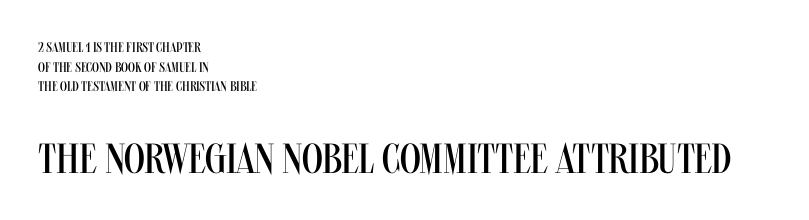
The image shows 42 px regular-weight, condensed sans-serif type, upright; set left-aligned, normal line spacing (1.41x), normal letter spacing, not underlined; the second (bottom) block is 3.0x larger; medium stroke contrast and a large x-height.
